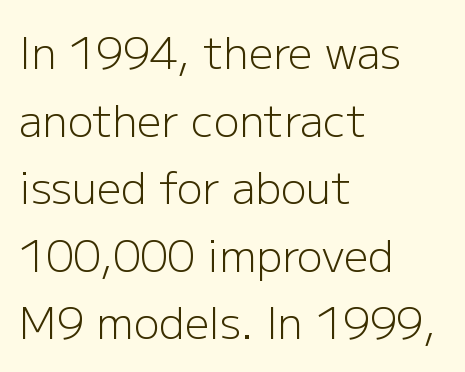
{"serif": "no", "italic": "no", "bold": "no", "weight": "light", "width": "normal", "stroke_contrast": "low", "x_height": "medium", "monospaced": "no", "underline": "no", "align": "left", "line_spacing": "normal", "line_spacing_ratio": 1.57, "letter_spacing": "normal", "letter_spacing_em": 0.0, "glyph_px": 43}
